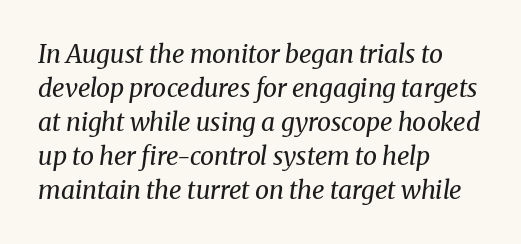
{"italic": "yes", "lean": "right", "slant_degrees": 8, "bold": "no", "underline": "no", "align": "left", "line_spacing": "normal", "line_spacing_ratio": 1.36, "letter_spacing": "normal", "letter_spacing_em": 0.0, "glyph_px": 25}
